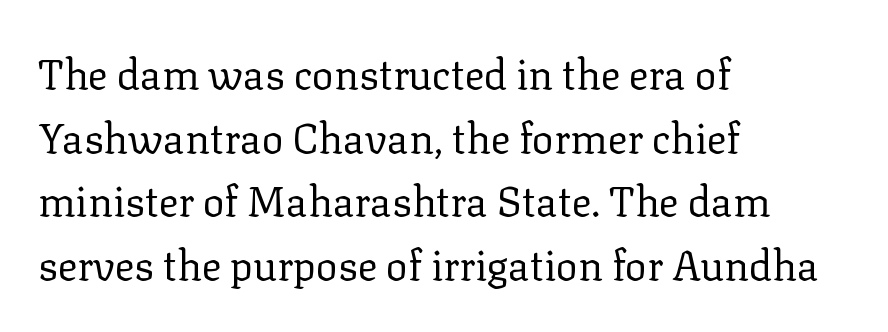
The image shows 41 px regular-weight serif type, upright; set left-aligned, normal line spacing (1.55x), normal letter spacing, not underlined; low stroke contrast and a medium x-height.
